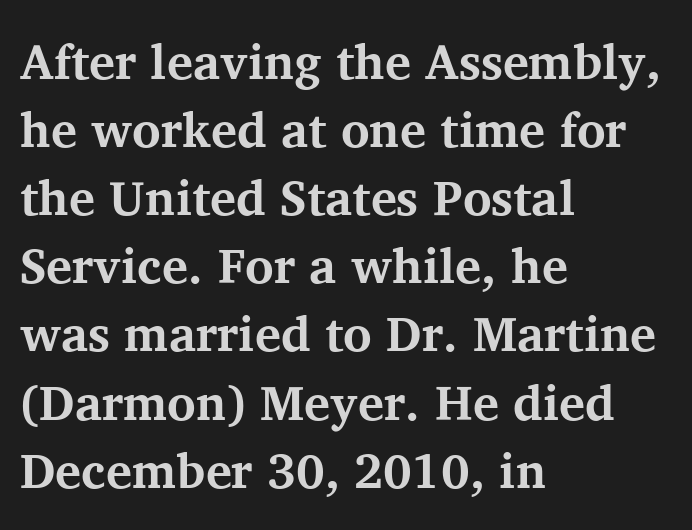
Q: Is the text bold? A: Yes.
Q: Is the text italic (slanted)? A: No, it is upright.
Q: Is the typeface a serif or a sans-serif typeface? A: Serif.
Q: Is the text underlined? A: No.
Q: How is the paragraph aligned? A: Left-aligned.
Q: Is the spacing between letters normal or unusually wide? A: Normal.
Q: Is the spacing between lines tight, normal or loose? A: Normal.
Q: Width (condensed, normal, or wide)? A: Normal.
Q: Stroke contrast? A: Medium.
Q: x-height? A: Medium.
Q: Monospaced? A: No.
